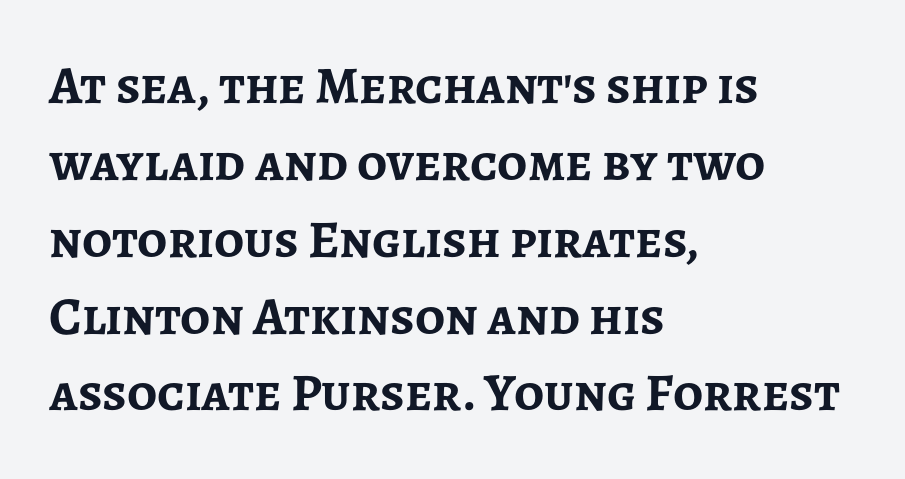
In terms of leading, this rendering sits right in the middle. This is roman type, the default non-slanted kind. The rag falls on the right side of this text block. Caption: standard tracking, unaltered. Serif or sans? Sans — the stroke terminals are bare. Proportional: the letters do not fall into vertical columns.
